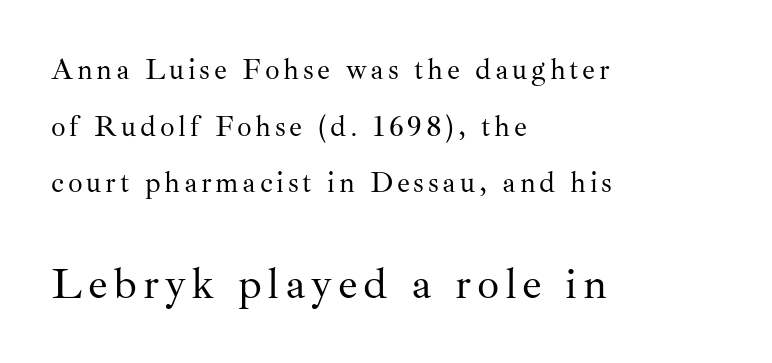
The image shows 44 px regular-weight serif type, upright; set left-aligned, loose line spacing (1.95x), not underlined; the second (bottom) block is 1.52x larger; medium stroke contrast and a small x-height.
